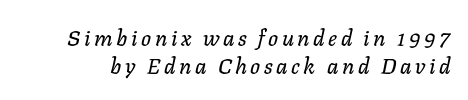
{"italic": "yes", "lean": "right", "slant_degrees": 11, "underline": "no", "line_spacing": "normal", "line_spacing_ratio": 1.28, "glyph_px": 22}
